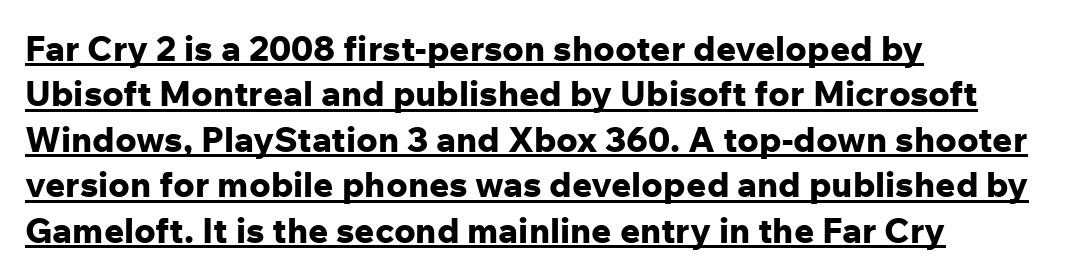
The image shows 35 px bold sans-serif type, upright; set left-aligned, normal line spacing (1.3x), normal letter spacing, underlined; low stroke contrast and a medium x-height.
